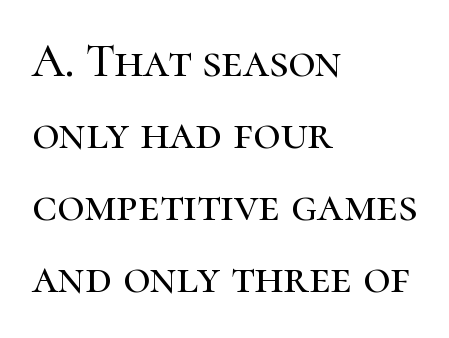
{"serif": "yes", "italic": "no", "width": "normal", "stroke_contrast": "high", "x_height": "medium", "monospaced": "no", "underline": "no", "align": "left", "line_spacing": "normal", "line_spacing_ratio": 1.53, "letter_spacing": "normal", "letter_spacing_em": 0.0, "glyph_px": 47}
